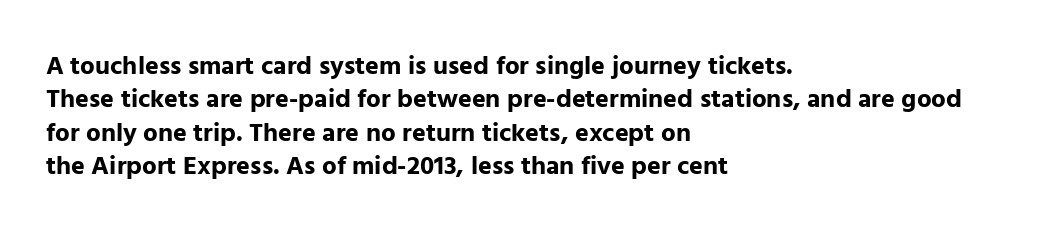
{"italic": "no", "bold": "yes", "underline": "no", "align": "left", "line_spacing": "normal", "line_spacing_ratio": 1.28, "letter_spacing": "normal", "letter_spacing_em": 0.0, "glyph_px": 26}
